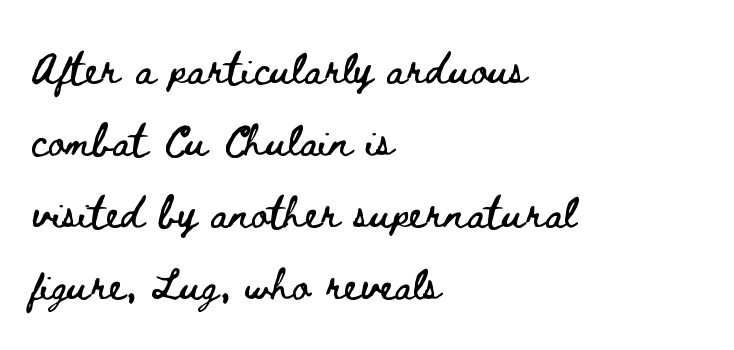
A typesetter would call this proportional, since set widths differ per character. This rendering features lettering with no underline. The type is set solid horizontally, with unmodified tracking. Baseline-to-baseline distance is far greater than the letter height. Compared with a centered layout, this one pins lines to the left instead.
